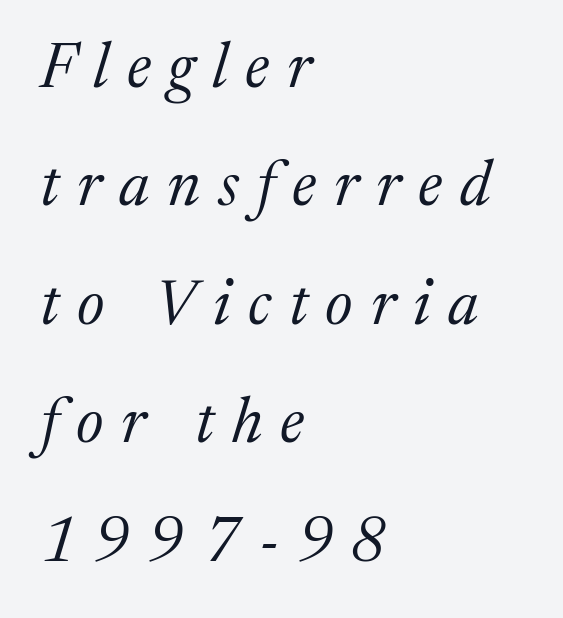
Compared with a typical body face, this is equally light or lighter still. Spacing verdict: proportional, widths tailored to each character. The text carries the slant typical of an italic or oblique font. Bare-footed words on every line.
